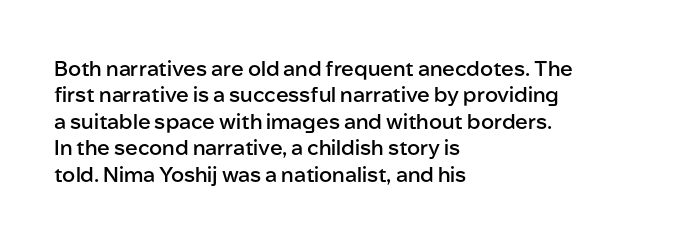
Its strokes are somewhat broadened, the hallmark of semibold type. Notice how descenders clear the ascenders below comfortably — that's standard leading. The letters stand straight up with perfectly vertical stems. Compared with a centered layout, this one pins lines to the left instead.
